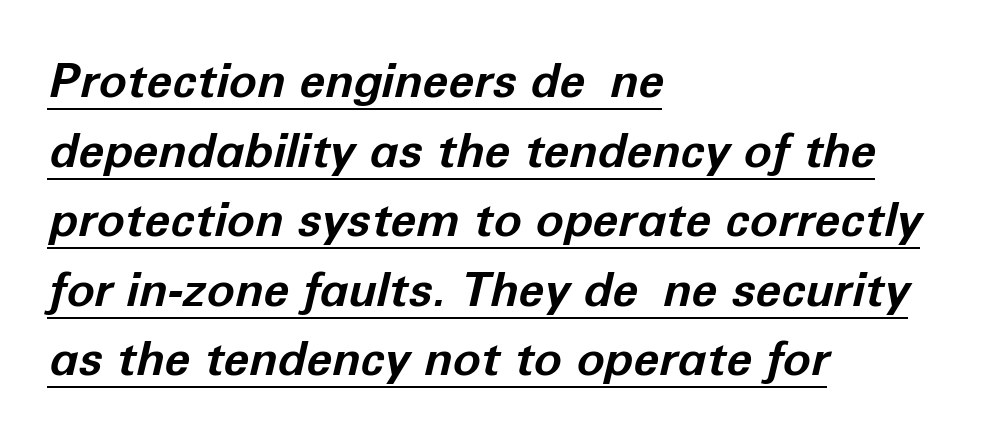
The passage shown has conventional tracking throughout. Compared with a centered layout, this one pins lines to the left instead. The sample's only ornament is a line tracing under the words. Do the characters align in a grid? No, the font is proportional.
